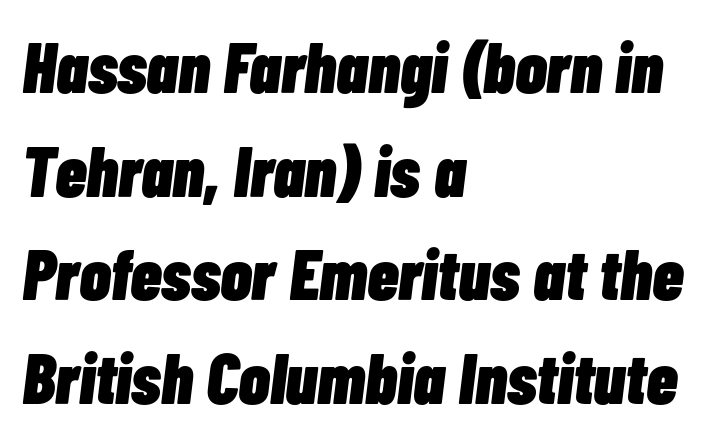
The foot of each line stays bare and open. The rag falls on the right side of this text block. The block of text has a typical density, with ordinary space between rows. In terms of letterspacing, this is plain default setting.
